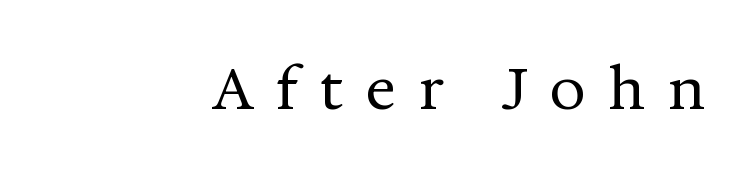
The image shows 57 px regular-weight serif type, upright; set unusually wide letter spacing (+0.4 em), not underlined; medium stroke contrast and a medium x-height.
